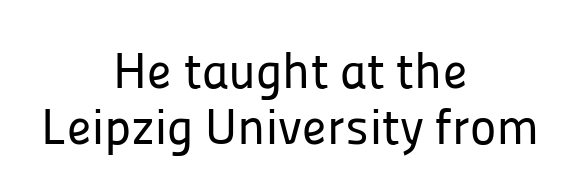
The image shows 50 px sans-serif type, upright; set centered, tight line spacing (1.12x), normal letter spacing, not underlined; low stroke contrast and a medium x-height.
